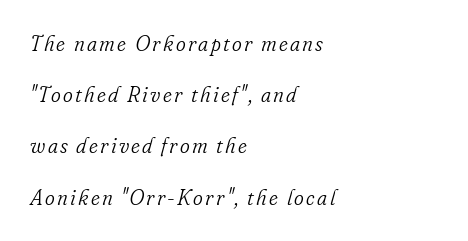
The image shows 21 px text type, italic (leaning right); set left-aligned, loose line spacing (2.44x), not underlined.
